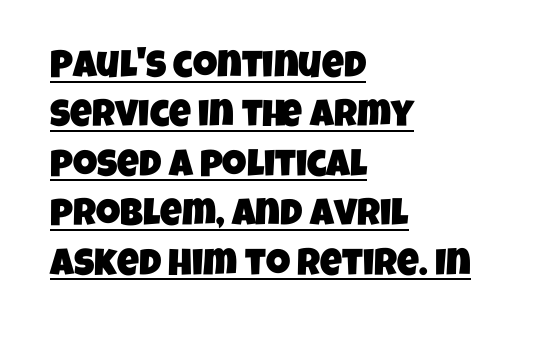
Q: Is the typeface a serif or a sans-serif typeface? A: Sans-serif.
Q: Is the text underlined? A: Yes.
Q: How is the paragraph aligned? A: Left-aligned.
Q: Is the spacing between letters normal or unusually wide? A: Normal.
Q: Is the spacing between lines tight, normal or loose? A: Normal.
Q: Width (condensed, normal, or wide)? A: Condensed.
Q: Stroke contrast? A: Low.
Q: x-height? A: Large.
Q: Monospaced? A: No.
